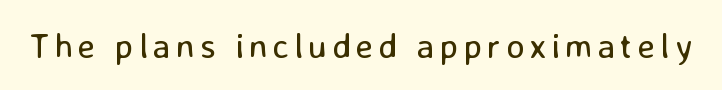
{"serif": "no", "italic": "no", "bold": "no", "weight": "regular", "width": "normal", "stroke_contrast": "low", "x_height": "medium", "monospaced": "no", "underline": "no", "glyph_px": 35}
